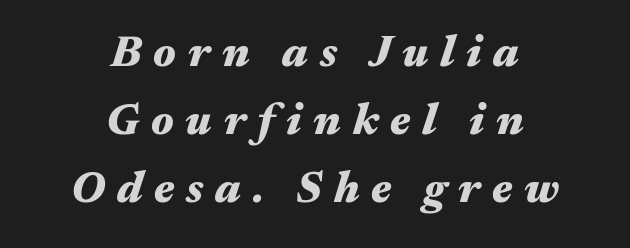
The image shows 44 px heavy, wide type, italic (leaning right); set centered, normal line spacing (1.55x), unusually wide letter spacing (+0.27 em), not underlined; medium stroke contrast and a medium x-height.
